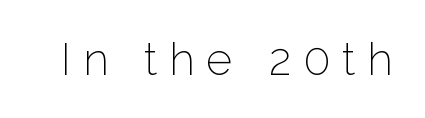
Has an underline been added? It has not. Bold? No — there's no thickening of the strokes. Each letter keeps its own natural width here, so spacing adapts to shape. Does extra space separate the letters? Yes, quite a lot of it.
